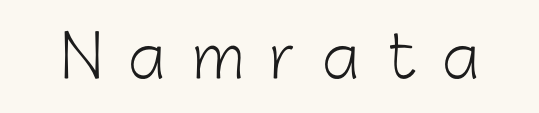
{"serif": "no", "italic": "no", "bold": "no", "weight": "light", "width": "normal", "stroke_contrast": "low", "x_height": "medium", "monospaced": "no", "underline": "no", "letter_spacing": "wide", "letter_spacing_em": 0.46, "glyph_px": 58}
